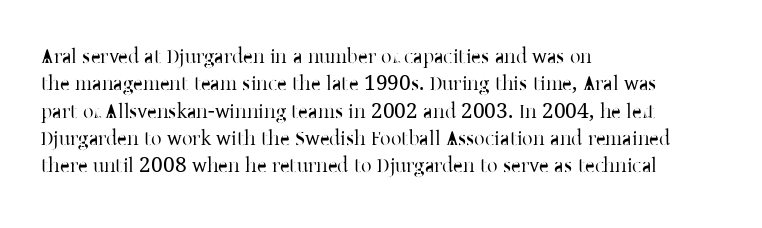
Q: Is the text bold? A: No.
Q: Is the text italic (slanted)? A: No, it is upright.
Q: Is the text underlined? A: No.
Q: How is the paragraph aligned? A: Left-aligned.
Q: Is the spacing between letters normal or unusually wide? A: Normal.
Q: Is the spacing between lines tight, normal or loose? A: Normal.
